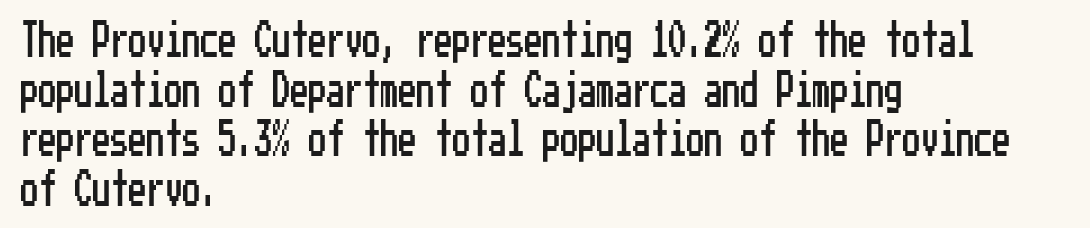
{"serif": "no", "italic": "no", "width": "condensed", "stroke_contrast": "low", "x_height": "medium", "underline": "no", "align": "left", "line_spacing": "normal", "line_spacing_ratio": 1.38, "letter_spacing": "normal", "letter_spacing_em": 0.0, "glyph_px": 36}
